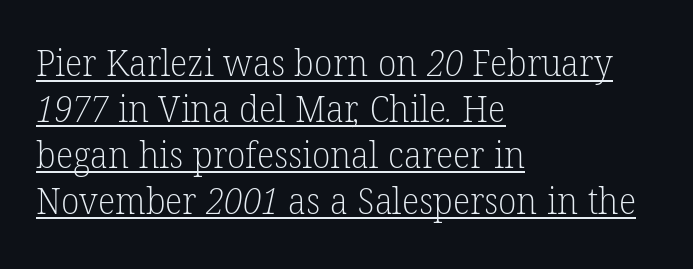
Q: Is the text bold? A: No.
Q: Is the typeface a serif or a sans-serif typeface? A: Serif.
Q: Is the text underlined? A: Yes.
Q: How is the paragraph aligned? A: Left-aligned.
Q: Is the spacing between letters normal or unusually wide? A: Normal.
Q: Width (condensed, normal, or wide)? A: Normal.
Q: Stroke contrast? A: Low.
Q: x-height? A: Medium.
Q: Monospaced? A: No.
